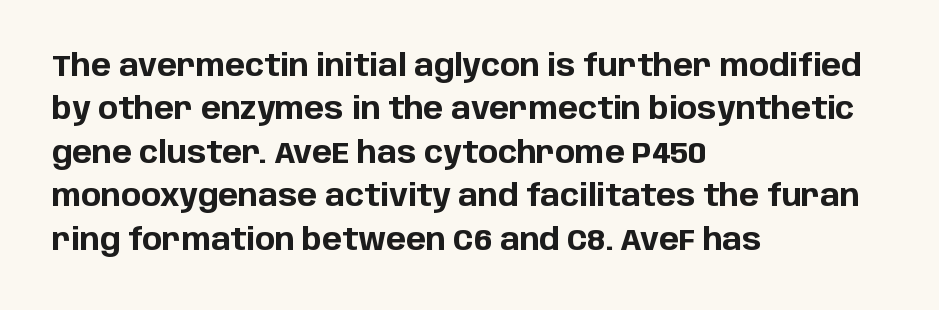
{"serif": "no", "italic": "no", "bold": "yes", "weight": "bold", "width": "normal", "stroke_contrast": "low", "x_height": "large", "monospaced": "no", "underline": "no", "align": "left", "line_spacing": "normal", "line_spacing_ratio": 1.45, "letter_spacing": "normal", "letter_spacing_em": 0.0, "glyph_px": 30}
